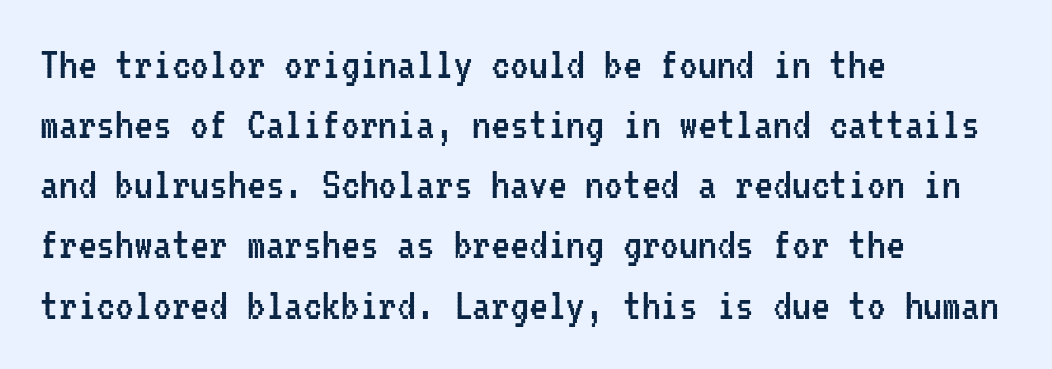
The image shows 47 px regular-weight, condensed sans-serif type, upright, monospaced; set left-aligned, normal line spacing (1.28x), normal letter spacing, not underlined; low stroke contrast and a medium x-height.
